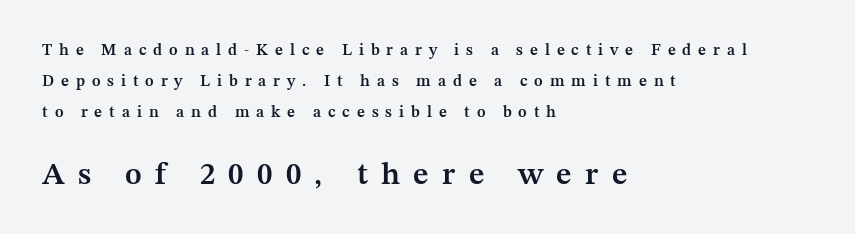
Q: Is the text bold? A: Semi-bold.
Q: Is the text italic (slanted)? A: No, it is upright.
Q: Is the typeface a serif or a sans-serif typeface? A: Serif.
Q: Is the text underlined? A: No.
Q: How is the paragraph aligned? A: Left-aligned.
Q: Is the spacing between letters normal or unusually wide? A: Unusually wide.
Q: Is the spacing between lines tight, normal or loose? A: Loose.
Q: Which block of text is set in a larger size, the first (top) or the second (bottom)? A: The second (bottom) one.
Q: Width (condensed, normal, or wide)? A: Normal.
Q: Stroke contrast? A: Medium.
Q: x-height? A: Medium.
Q: Monospaced? A: No.
